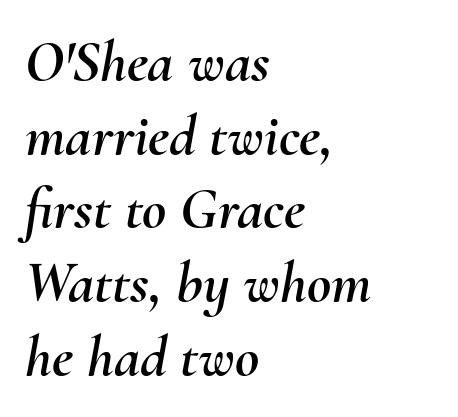
{"italic": "yes", "lean": "right", "slant_degrees": 10, "width": "normal", "stroke_contrast": "medium", "x_height": "small", "monospaced": "no", "underline": "no", "align": "left", "line_spacing": "normal", "line_spacing_ratio": 1.25, "letter_spacing": "normal", "letter_spacing_em": 0.0, "glyph_px": 59}
